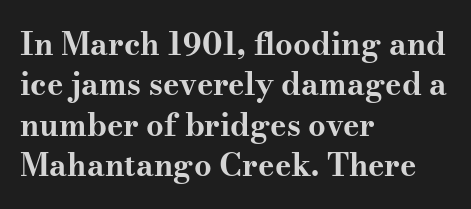
The image shows 31 px bold, wide serif type, upright; set left-aligned, normal line spacing (1.3x), normal letter spacing, not underlined; medium stroke contrast and a small x-height.
